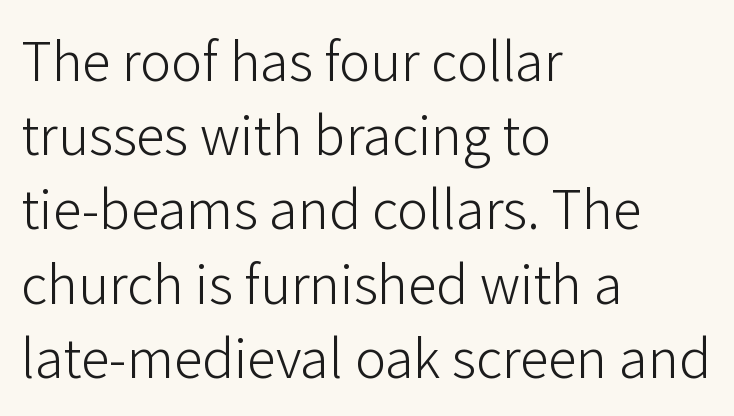
Q: Is the text bold? A: No.
Q: Is the text italic (slanted)? A: No, it is upright.
Q: Is the typeface a serif or a sans-serif typeface? A: Sans-serif.
Q: Is the text underlined? A: No.
Q: How is the paragraph aligned? A: Left-aligned.
Q: Is the spacing between letters normal or unusually wide? A: Normal.
Q: Is the spacing between lines tight, normal or loose? A: Normal.
Q: Width (condensed, normal, or wide)? A: Normal.
Q: Stroke contrast? A: Low.
Q: x-height? A: Medium.
Q: Monospaced? A: No.
